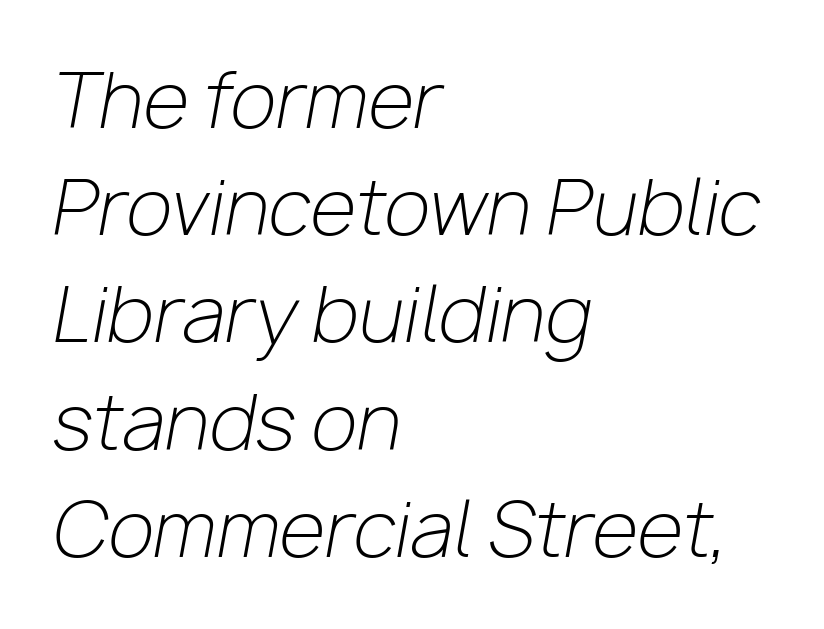
{"italic": "yes", "lean": "right", "slant_degrees": 10, "bold": "no", "weight": "light", "width": "normal", "stroke_contrast": "low", "x_height": "medium", "monospaced": "no", "underline": "no", "align": "left", "line_spacing": "normal", "line_spacing_ratio": 1.43, "letter_spacing": "normal", "letter_spacing_em": 0.0, "glyph_px": 75}
